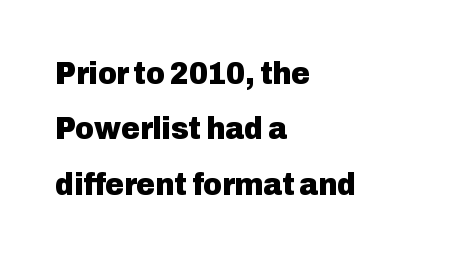
Does the weight exceed regular? Yes, all the way to bold. The words here are not underlined. A roman cut, with each character standing at attention. Standard letterfit; no display-style spreading of the glyphs. The letters carry no serifs — their stems end cleanly without finishing strokes. Line starts are locked; line ends wander.
